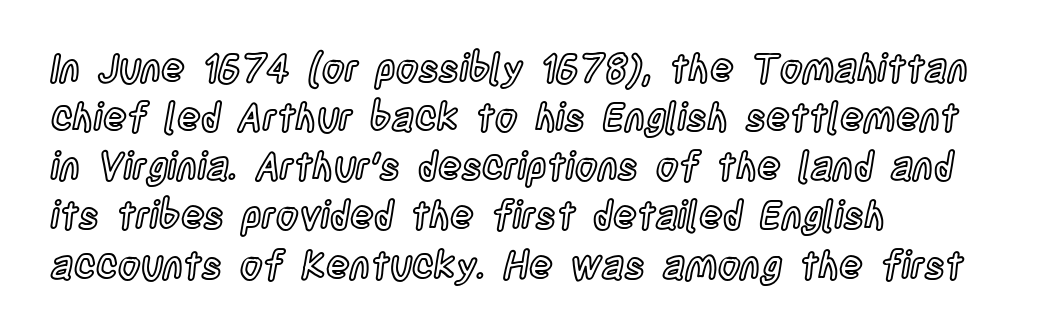
Character widths vary here, with narrow letters taking less room than wide ones. Compared with typical paragraphs, the rows here are spaced about the same. Layout note: lines flush left.
